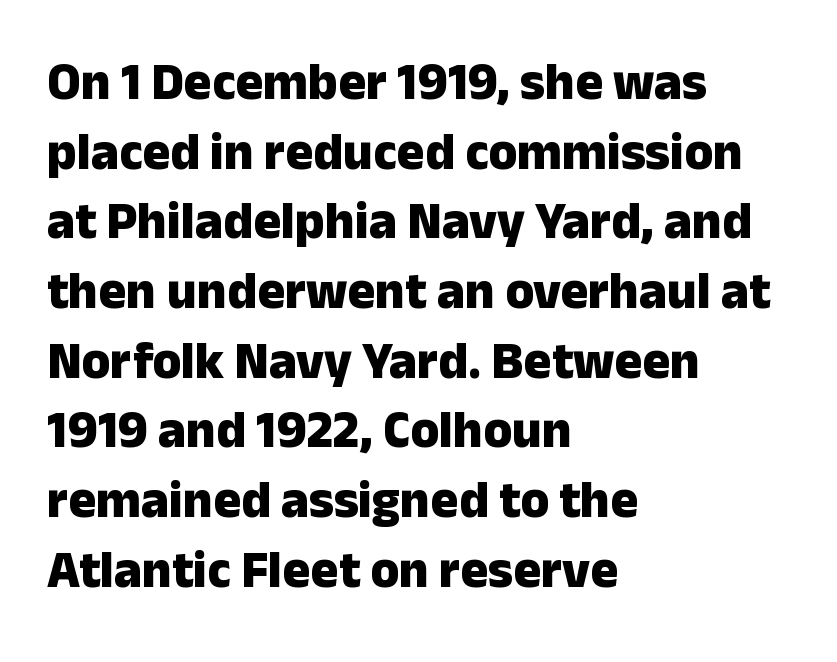
The image shows 52 px heavy sans-serif type, upright; set left-aligned, normal line spacing (1.34x), normal letter spacing, not underlined; low stroke contrast and a medium x-height.
